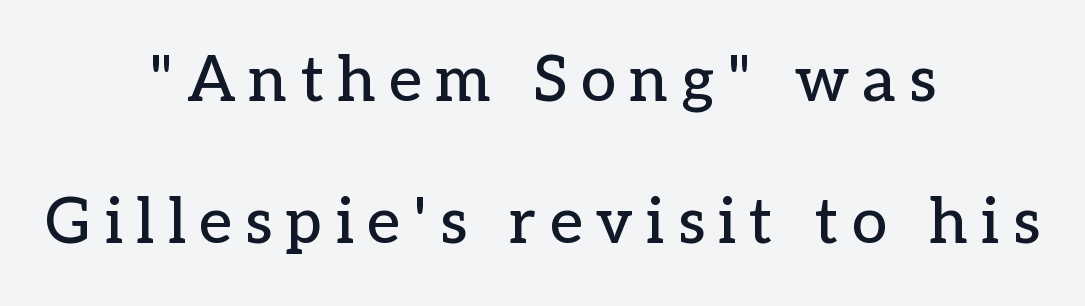
{"serif": "yes", "italic": "no", "width": "normal", "stroke_contrast": "low", "x_height": "medium", "monospaced": "no", "underline": "no", "align": "center", "line_spacing": "loose", "line_spacing_ratio": 2.26, "letter_spacing": "wide", "letter_spacing_em": 0.21, "glyph_px": 63}
